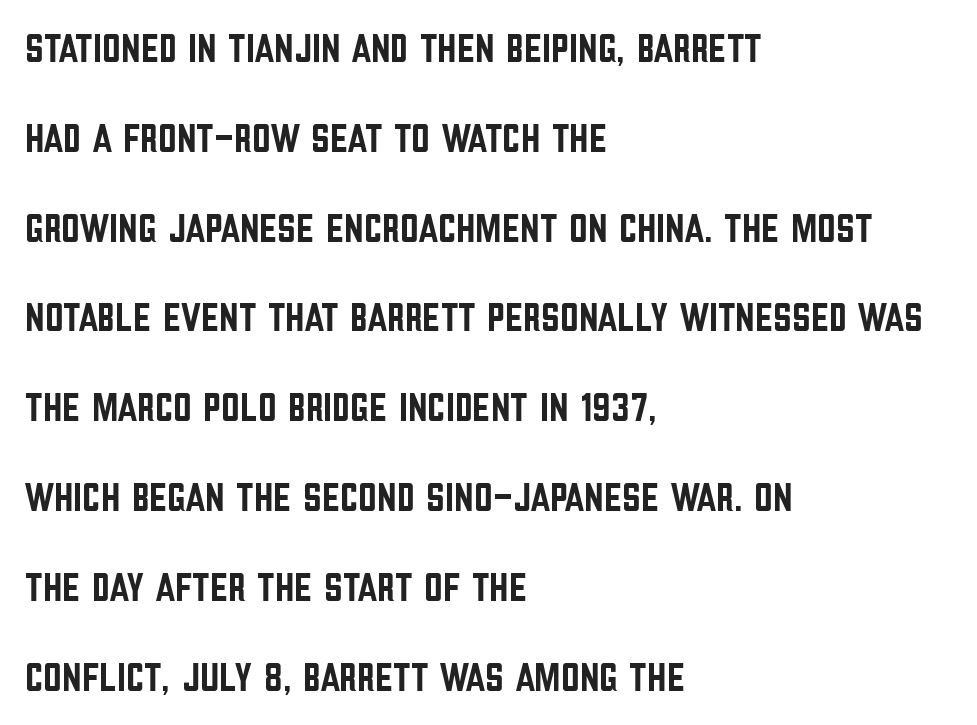
Q: Is the text italic (slanted)? A: No, it is upright.
Q: Is the typeface a serif or a sans-serif typeface? A: Sans-serif.
Q: Is the text underlined? A: No.
Q: How is the paragraph aligned? A: Left-aligned.
Q: Is the spacing between letters normal or unusually wide? A: Normal.
Q: Is the spacing between lines tight, normal or loose? A: Loose.
Q: Width (condensed, normal, or wide)? A: Condensed.
Q: Stroke contrast? A: Low.
Q: x-height? A: Large.
Q: Monospaced? A: No.
